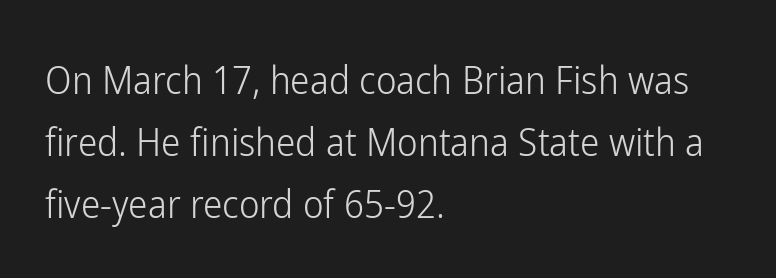
The image shows 39 px light, condensed sans-serif type, upright; set left-aligned, normal line spacing (1.59x), normal letter spacing, not underlined; low stroke contrast and a medium x-height.
